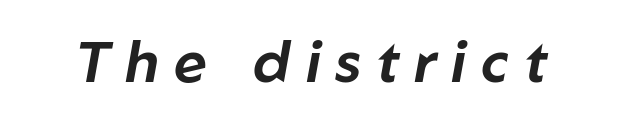
{"italic": "yes", "lean": "right", "slant_degrees": 10, "width": "normal", "stroke_contrast": "low", "x_height": "medium", "monospaced": "no", "underline": "no", "letter_spacing": "wide", "letter_spacing_em": 0.26, "glyph_px": 58}
